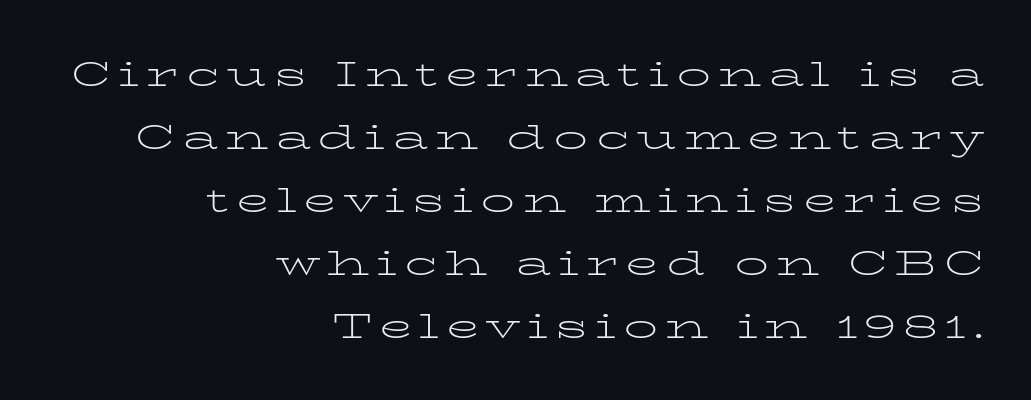
{"serif": "yes", "italic": "no", "bold": "no", "weight": "light", "width": "wide", "stroke_contrast": "low", "x_height": "medium", "monospaced": "no", "underline": "no", "align": "right", "line_spacing_ratio": 1.85, "letter_spacing": "wide", "letter_spacing_em": 0.2, "glyph_px": 34}
